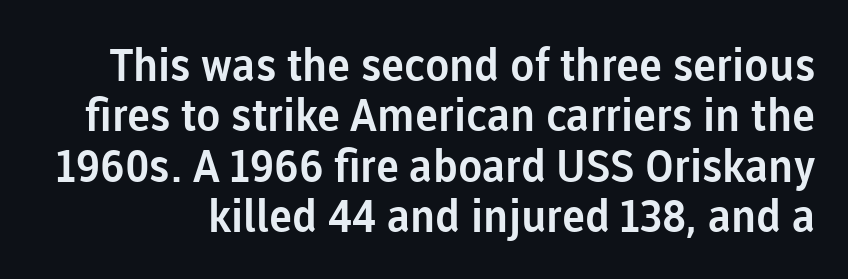
The image shows 45 px sans-serif type, upright; set tight line spacing (1.12x), normal letter spacing, not underlined; low stroke contrast and a medium x-height.
